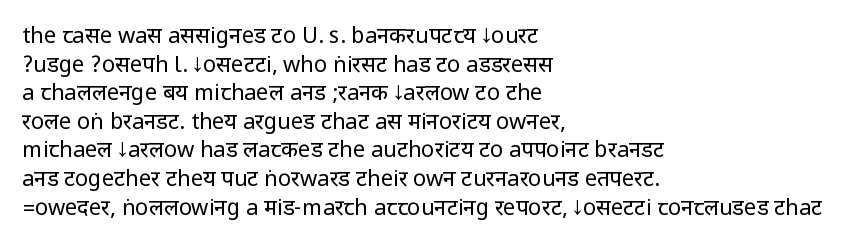
{"italic": "no", "bold": "no", "underline": "no", "align": "left", "line_spacing": "normal", "line_spacing_ratio": 1.3, "letter_spacing": "normal", "letter_spacing_em": 0.0, "glyph_px": 22}
